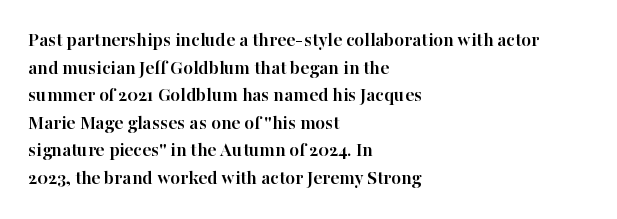
{"italic": "no", "bold": "yes", "underline": "no", "align": "left", "line_spacing": "normal", "line_spacing_ratio": 1.38, "letter_spacing": "normal", "letter_spacing_em": 0.0, "glyph_px": 20}
